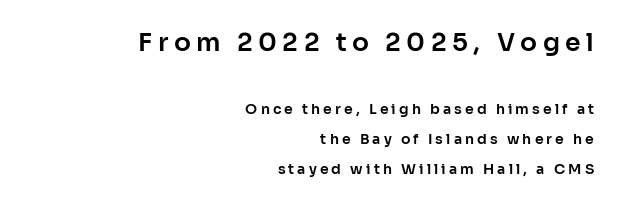
{"italic": "no", "underline": "no", "align": "right", "line_spacing": "loose", "line_spacing_ratio": 2.16, "letter_spacing": "wide", "letter_spacing_em": 0.22, "larger_block": "first", "size_ratio": 1.79, "glyph_px": 25}
